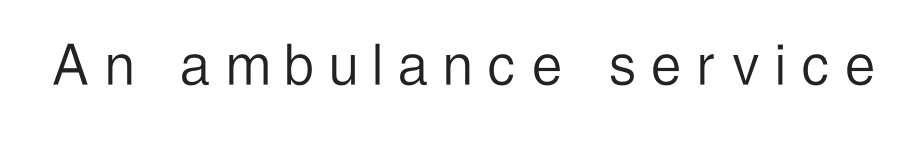
Loose tracking; the words dissolve into strings of separated letters. Descenders hang freely into open space. The passage shown is typed in a proportional face where columns would drift. Stem width sits at or under what a default text font uses. This sample uses a sans-serif face. The axis of the letterforms is exactly vertical.
